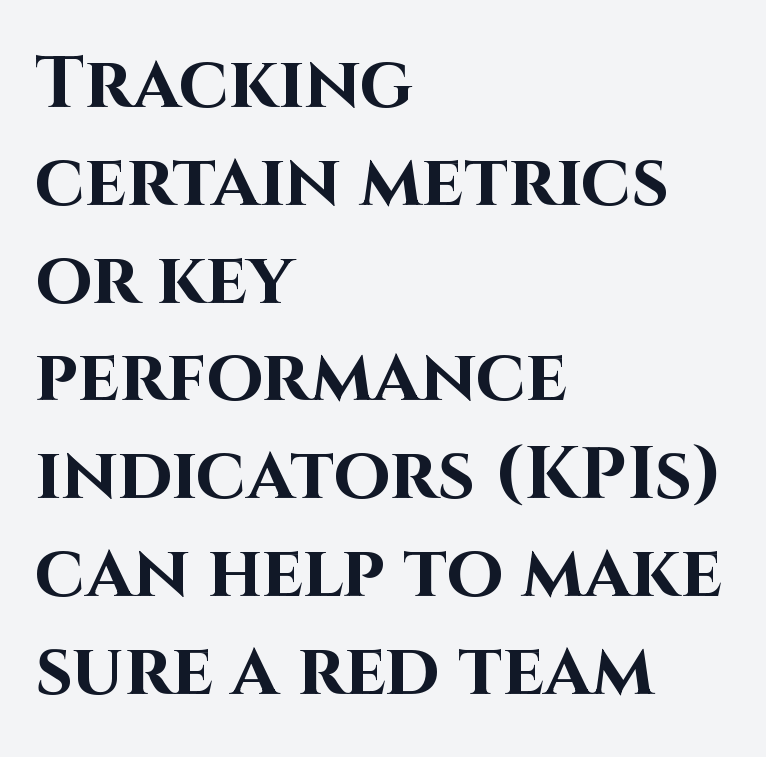
{"serif": "no", "italic": "no", "bold": "yes", "weight": "bold", "width": "normal", "stroke_contrast": "high", "x_height": "large", "monospaced": "no", "underline": "no", "align": "left", "line_spacing": "normal", "line_spacing_ratio": 1.34, "letter_spacing": "normal", "letter_spacing_em": 0.0, "glyph_px": 73}
